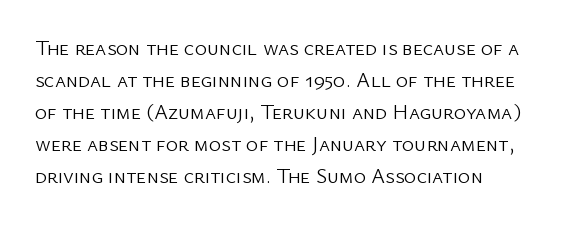
Q: Is the text bold? A: No.
Q: Is the text italic (slanted)? A: No, it is upright.
Q: Is the text underlined? A: No.
Q: Is the spacing between letters normal or unusually wide? A: Normal.
Q: Is the spacing between lines tight, normal or loose? A: Normal.
